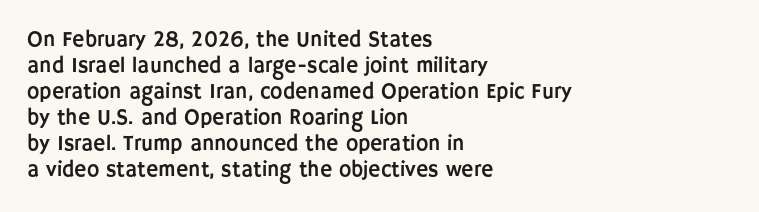
{"italic": "no", "underline": "no", "align": "left", "line_spacing_ratio": 1.24, "letter_spacing": "normal", "letter_spacing_em": 0.0, "glyph_px": 21}
